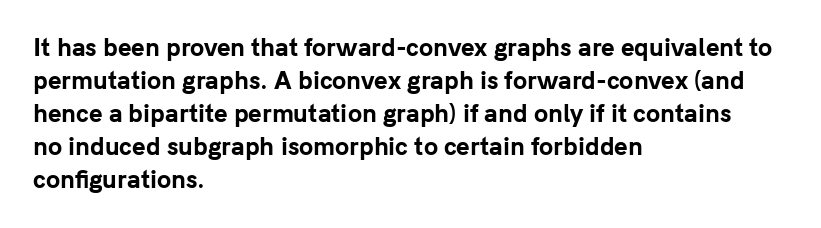
{"italic": "no", "bold": "yes", "underline": "no", "align": "left", "line_spacing": "normal", "line_spacing_ratio": 1.44, "letter_spacing": "normal", "letter_spacing_em": 0.0, "glyph_px": 23}
